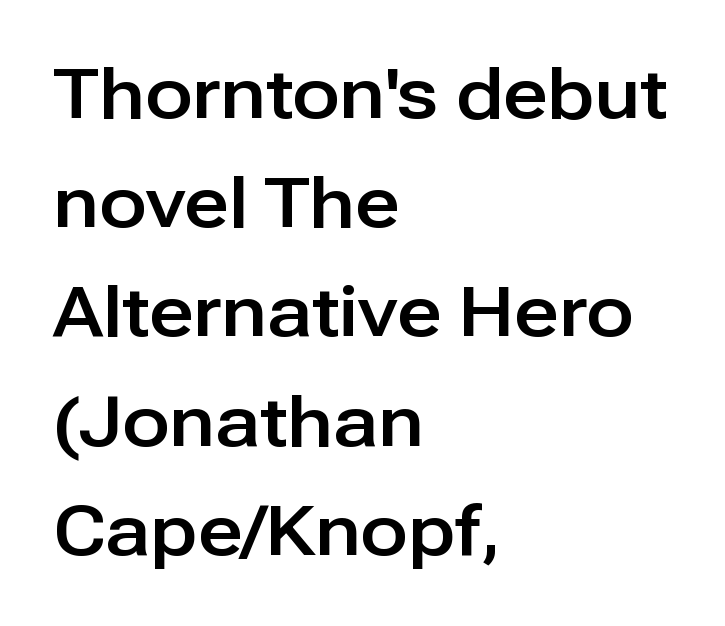
The type is set solid horizontally, with unmodified tracking. If you measured baseline to baseline, you'd find a middling distance. These lines stack with their left ends in a neat column. The face used here is a sans, in the tradition of grotesques and geometrics. Proportional: the letters do not fall into vertical columns. Posture: straight, roman, zero tilt.
